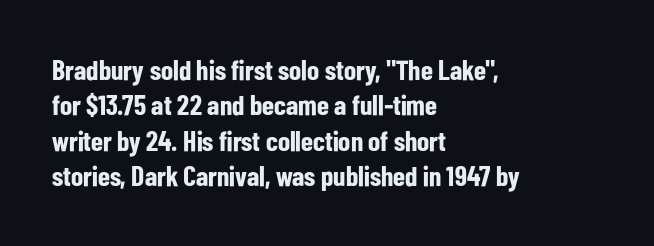
Note the varied advance widths — an 'i' is clearly narrower than an 'm'. How would I describe the line gaps? Plain and ordinary. Is the letter spacing exaggerated? No — it looks like the ordinary default. The string is rendered with underlining switched off. Does the weight exceed regular? Yes, all the way to bold.
